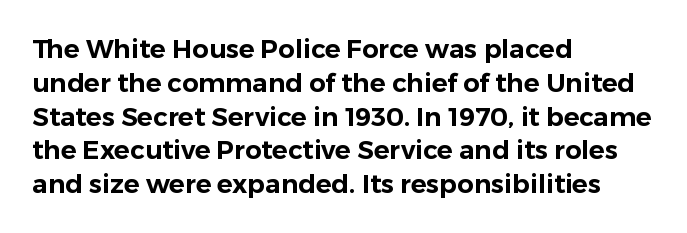
{"italic": "no", "underline": "no", "align": "left", "line_spacing": "normal", "line_spacing_ratio": 1.3, "letter_spacing": "normal", "letter_spacing_em": 0.0, "glyph_px": 26}
